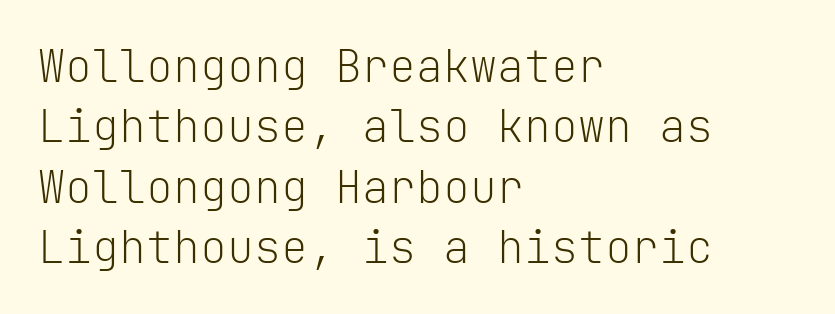
{"serif": "no", "italic": "no", "bold": "no", "weight": "light", "width": "normal", "stroke_contrast": "low", "x_height": "medium", "monospaced": "yes", "underline": "no", "align": "left", "line_spacing": "normal", "line_spacing_ratio": 1.34, "letter_spacing": "normal", "letter_spacing_em": 0.0, "glyph_px": 45}
